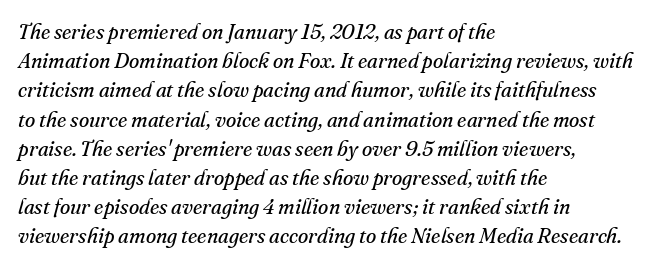
Q: Is the text bold? A: No.
Q: Is the text italic (slanted)? A: Yes, it leans right by about 16 degrees.
Q: Is the text underlined? A: No.
Q: How is the paragraph aligned? A: Left-aligned.
Q: Is the spacing between letters normal or unusually wide? A: Normal.
Q: Is the spacing between lines tight, normal or loose? A: Normal.
